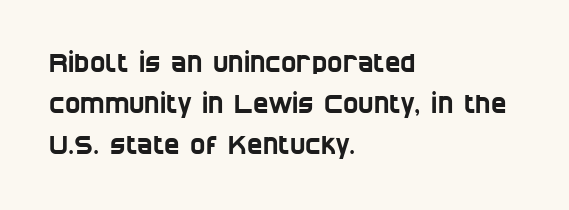
Q: Is the text underlined? A: No.
Q: How is the paragraph aligned? A: Left-aligned.
Q: Is the spacing between letters normal or unusually wide? A: Normal.
Q: Is the spacing between lines tight, normal or loose? A: Normal.
